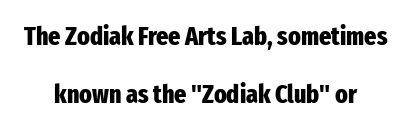
The image shows 26 px bold type, upright; set centered, loose line spacing (2.25x), normal letter spacing, not underlined.
